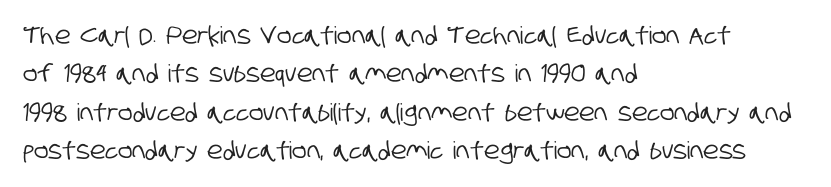
The image shows 24 px text type; set left-aligned, normal line spacing (1.6x), normal letter spacing, not underlined.
